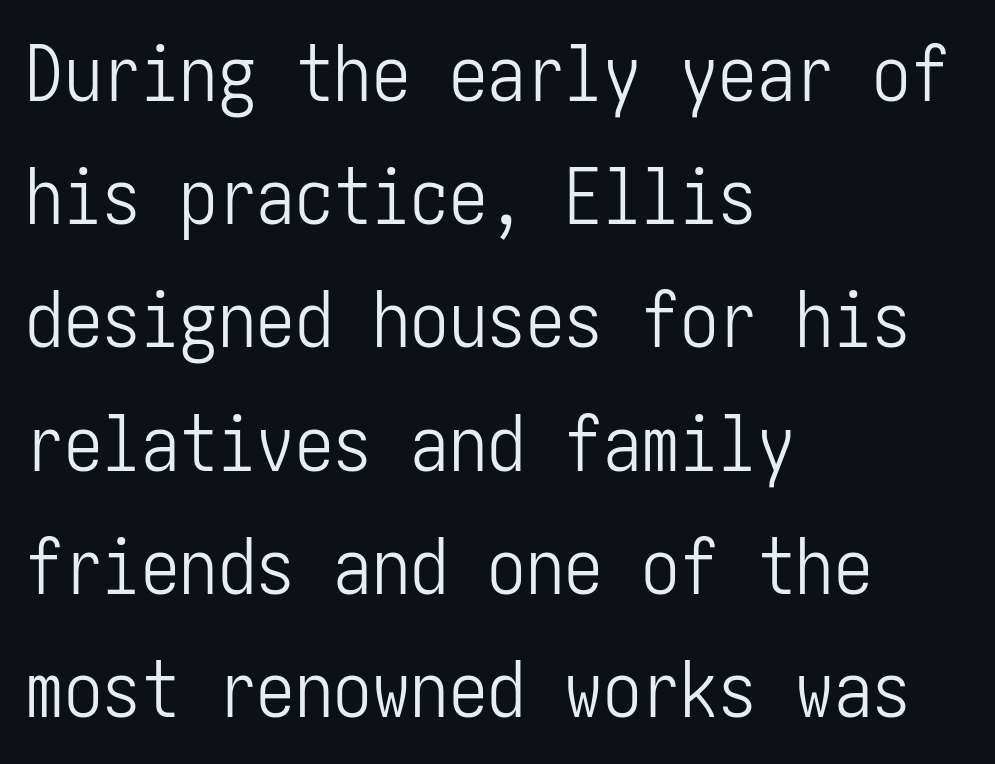
{"serif": "no", "italic": "no", "bold": "no", "weight": "light", "width": "condensed", "stroke_contrast": "low", "x_height": "medium", "underline": "no", "align": "left", "line_spacing": "normal", "line_spacing_ratio": 1.6, "letter_spacing": "normal", "letter_spacing_em": 0.0, "glyph_px": 77}
